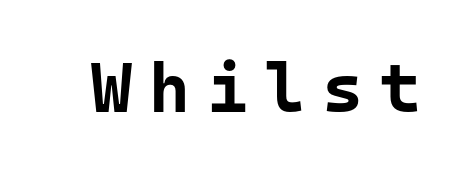
Q: Is the text bold? A: Yes.
Q: Is the text italic (slanted)? A: No, it is upright.
Q: Is the typeface a serif or a sans-serif typeface? A: Sans-serif.
Q: Is the text underlined? A: No.
Q: Is the spacing between letters normal or unusually wide? A: Unusually wide.
Q: Width (condensed, normal, or wide)? A: Normal.
Q: Stroke contrast? A: Low.
Q: x-height? A: Medium.
Q: Monospaced? A: Yes.
